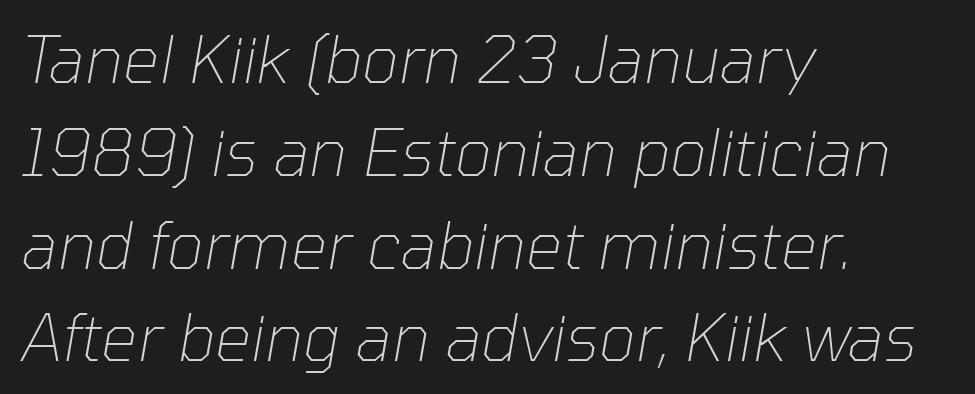
Q: Is the text bold? A: No.
Q: Is the text italic (slanted)? A: Yes, it leans right by about 10 degrees.
Q: Is the text underlined? A: No.
Q: How is the paragraph aligned? A: Left-aligned.
Q: Is the spacing between letters normal or unusually wide? A: Normal.
Q: Is the spacing between lines tight, normal or loose? A: Normal.
Q: Width (condensed, normal, or wide)? A: Normal.
Q: Stroke contrast? A: Low.
Q: x-height? A: Medium.
Q: Monospaced? A: No.
